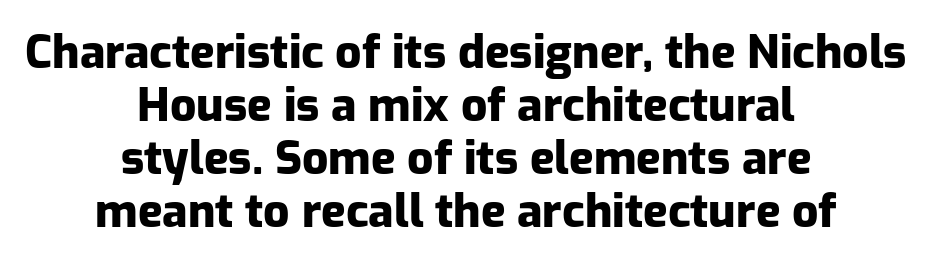
The text was rendered using a sans face with plain stroke endings. Caption: multi-line text, centered on the measure. The characters look thick and weighty, a clear bold. Underline: absent.
